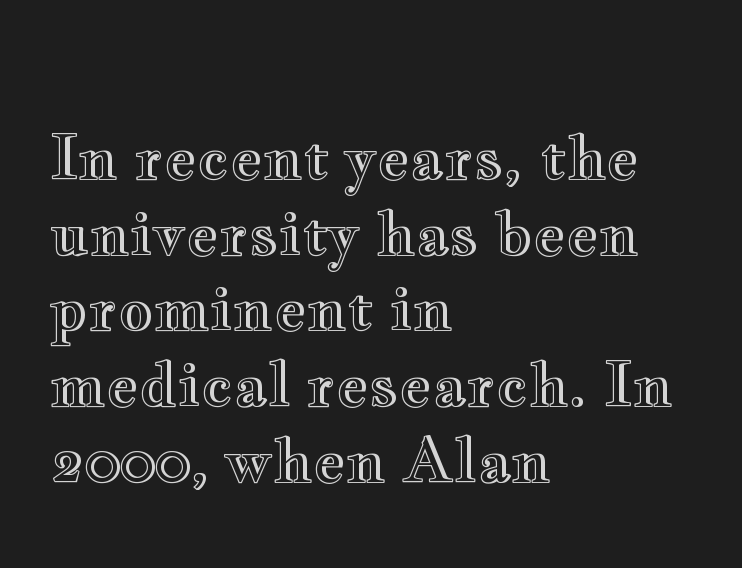
{"italic": "no", "width": "wide", "x_height": "small", "monospaced": "no", "underline": "no", "align": "left", "line_spacing_ratio": 1.24, "letter_spacing": "normal", "letter_spacing_em": 0.0, "glyph_px": 61}
